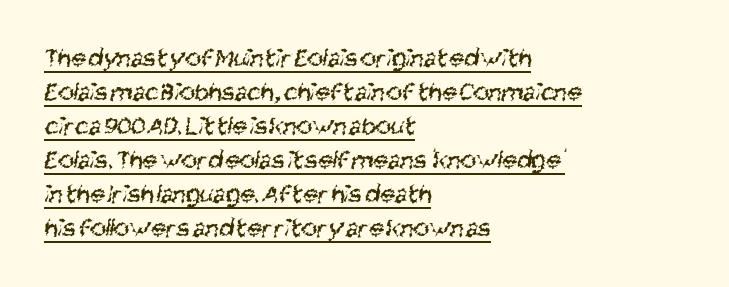
The image shows 27 px text type; set left-aligned, normal line spacing (1.26x), normal letter spacing, underlined.
